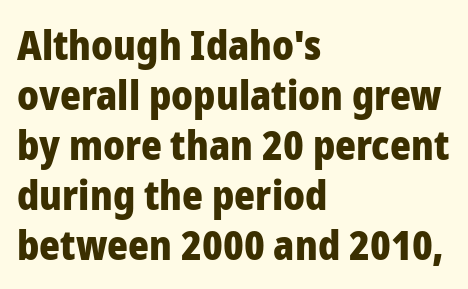
{"serif": "no", "italic": "no", "bold": "yes", "weight": "heavy", "width": "normal", "stroke_contrast": "low", "x_height": "medium", "monospaced": "no", "underline": "no", "align": "left", "line_spacing": "normal", "line_spacing_ratio": 1.25, "letter_spacing": "normal", "letter_spacing_em": 0.0, "glyph_px": 40}
